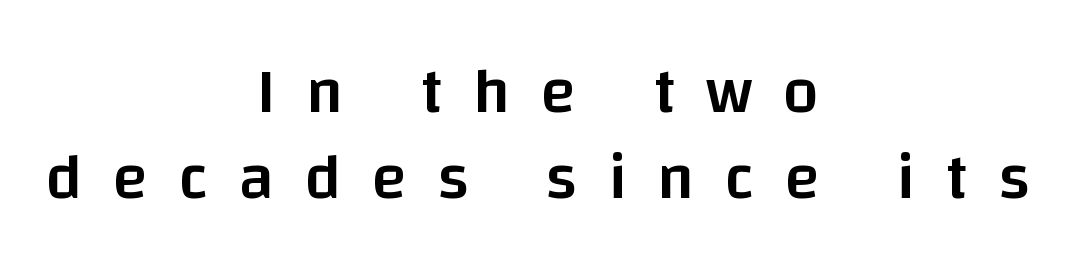
{"serif": "no", "italic": "no", "bold": "semi", "weight": "semibold", "width": "normal", "stroke_contrast": "low", "x_height": "large", "monospaced": "no", "underline": "no", "align": "center", "line_spacing": "normal", "line_spacing_ratio": 1.35, "letter_spacing": "wide", "letter_spacing_em": 0.48, "glyph_px": 64}
